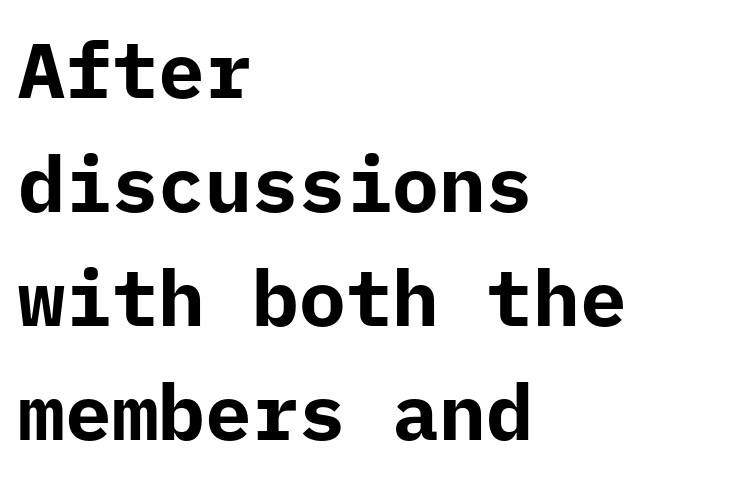
Q: Is the text bold? A: Yes.
Q: Is the text italic (slanted)? A: No, it is upright.
Q: Is the typeface a serif or a sans-serif typeface? A: Sans-serif.
Q: Is the text underlined? A: No.
Q: How is the paragraph aligned? A: Left-aligned.
Q: Is the spacing between letters normal or unusually wide? A: Normal.
Q: Is the spacing between lines tight, normal or loose? A: Normal.
Q: Width (condensed, normal, or wide)? A: Normal.
Q: Stroke contrast? A: Low.
Q: x-height? A: Medium.
Q: Monospaced? A: Yes.
